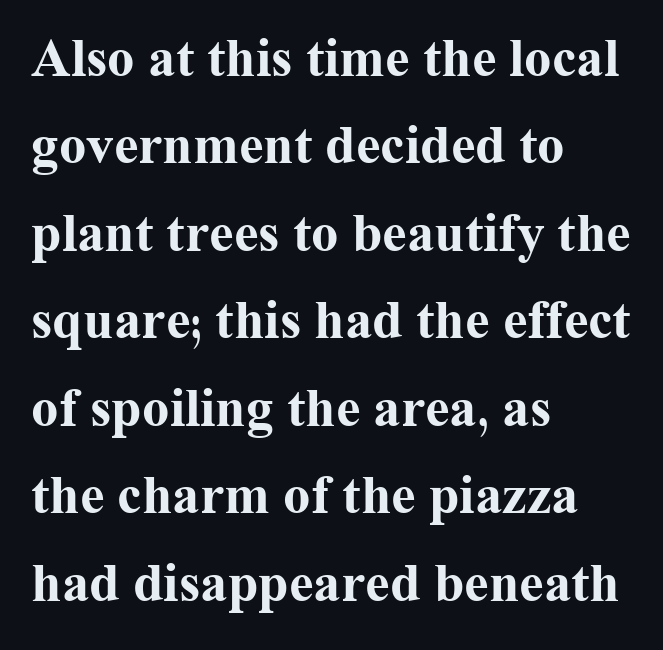
{"serif": "yes", "italic": "no", "bold": "yes", "weight": "bold", "width": "normal", "stroke_contrast": "medium", "x_height": "medium", "monospaced": "no", "underline": "no", "align": "left", "line_spacing": "normal", "line_spacing_ratio": 1.59, "letter_spacing": "normal", "letter_spacing_em": 0.0, "glyph_px": 55}
